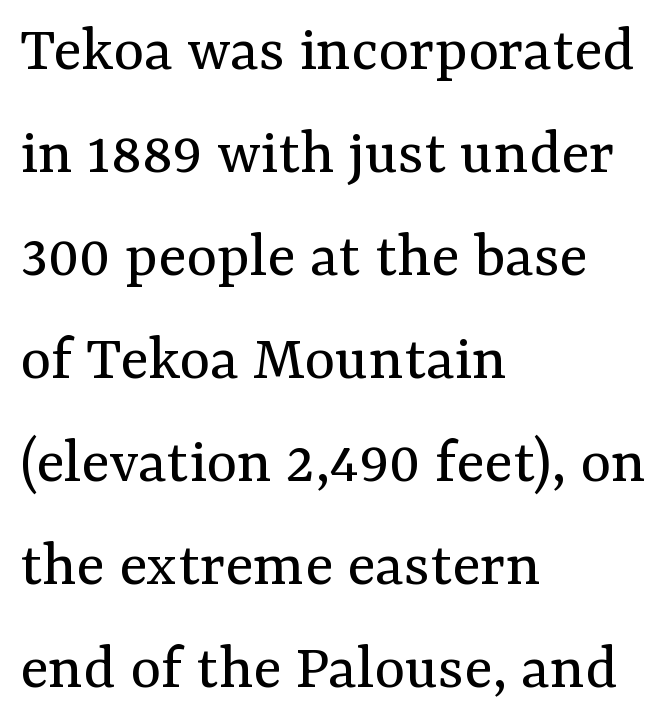
The image shows 66 px regular-weight serif type, upright; set left-aligned, normal line spacing (1.56x), normal letter spacing, not underlined; medium stroke contrast and a medium x-height.
